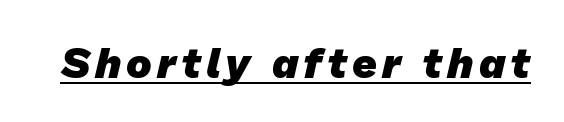
The image shows 43 px heavy sans-serif type; set underlined; low stroke contrast and a medium x-height.
